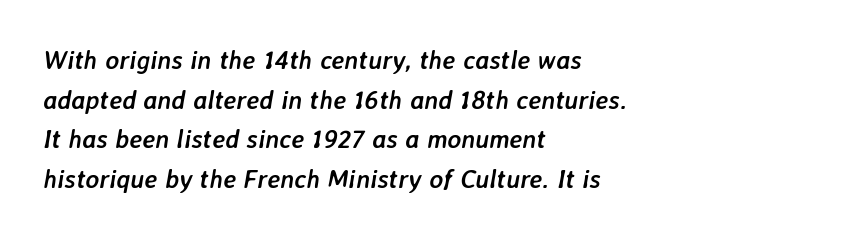
Students, this is bold: see how much ink each stroke carries. The setting favours the left margin, as ordinary paragraphs usually do. Standard letterfit; no display-style spreading of the glyphs. Interline gaps are of average width in this sample. Tall strokes in this sample are angled rather than plumb. Check the space under the baseline: it is left empty.
